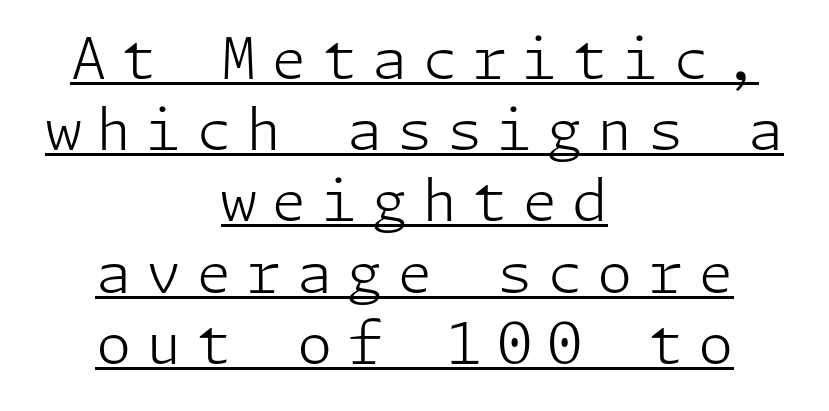
Q: Is the text bold? A: No.
Q: Is the text italic (slanted)? A: No, it is upright.
Q: Is the typeface a serif or a sans-serif typeface? A: Sans-serif.
Q: Is the text underlined? A: Yes.
Q: How is the paragraph aligned? A: Centered.
Q: Is the spacing between letters normal or unusually wide? A: Unusually wide.
Q: Is the spacing between lines tight, normal or loose? A: Normal.
Q: Width (condensed, normal, or wide)? A: Normal.
Q: Stroke contrast? A: Low.
Q: x-height? A: Medium.
